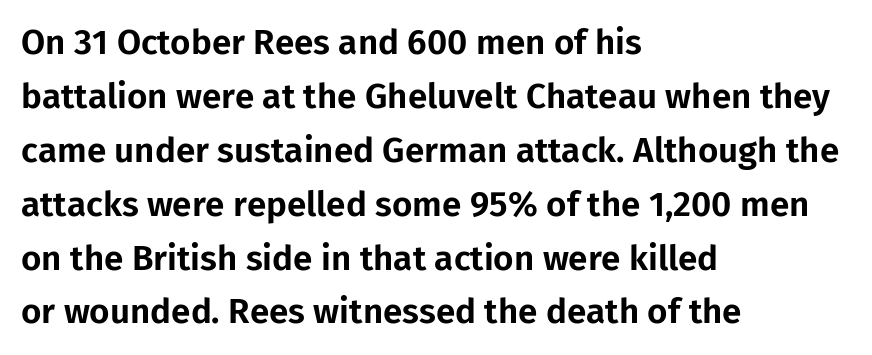
The image shows 35 px sans-serif type, upright; set left-aligned, normal line spacing (1.54x), normal letter spacing, not underlined; low stroke contrast and a medium x-height.
